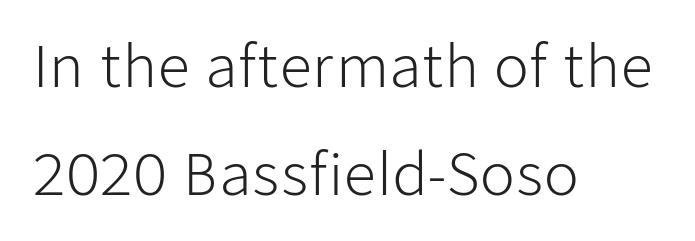
The image shows 57 px light sans-serif type, upright; set left-aligned, line spacing 1.89x, normal letter spacing, not underlined; low stroke contrast and a medium x-height.
